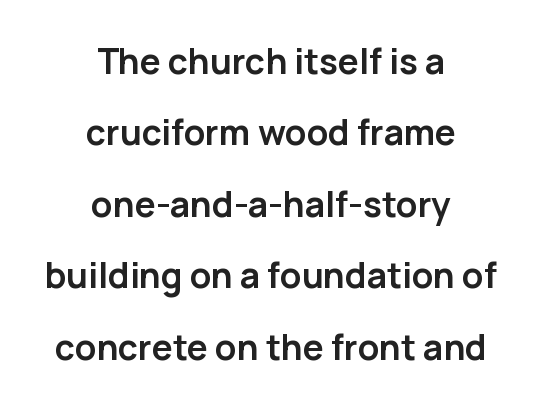
{"serif": "no", "italic": "no", "bold": "yes", "weight": "semibold", "width": "normal", "stroke_contrast": "low", "x_height": "medium", "monospaced": "no", "underline": "no", "align": "center", "line_spacing": "loose", "line_spacing_ratio": 2.04, "letter_spacing": "normal", "letter_spacing_em": 0.0, "glyph_px": 35}
